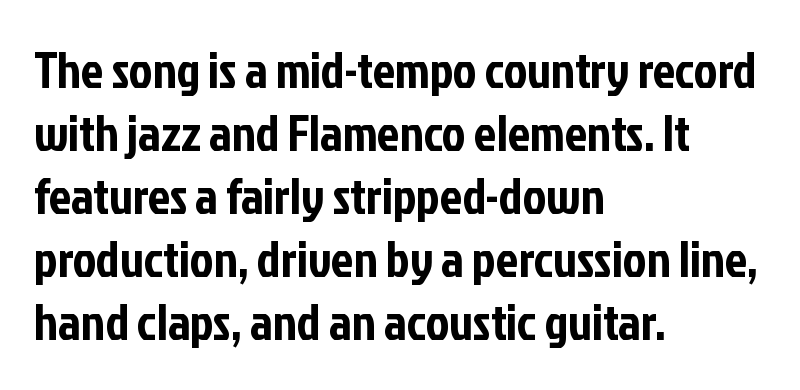
Here the glyphs are tracked normally, forming tight word shapes. A typesetter would label this face a sans. The paragraph has a hard left edge and a soft right edge. Honestly, there is no underline to notice here at all. A typesetter would call this leading conventional body-copy spacing.
